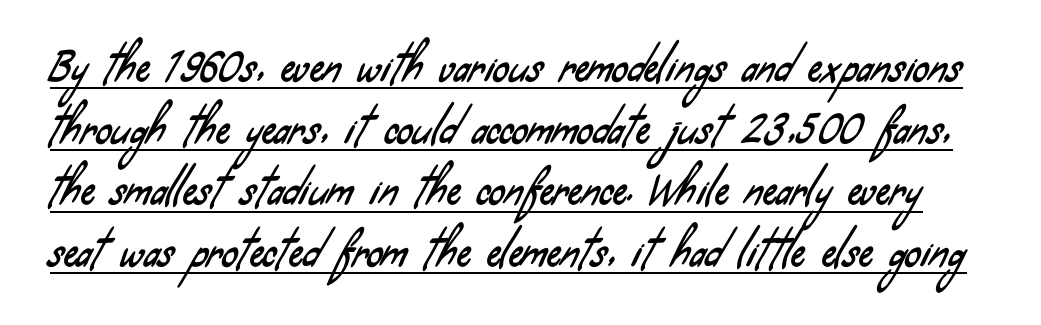
The image shows 40 px condensed sans-serif type; set normal line spacing (1.54x), normal letter spacing, underlined; low stroke contrast and a small x-height.
